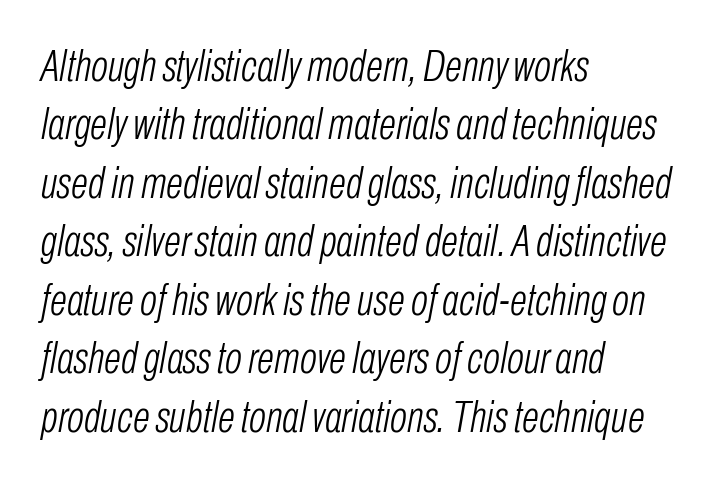
Q: Is the text bold? A: No.
Q: Is the text italic (slanted)? A: Yes, it leans right by about 10 degrees.
Q: Is the text underlined? A: No.
Q: How is the paragraph aligned? A: Left-aligned.
Q: Is the spacing between letters normal or unusually wide? A: Normal.
Q: Is the spacing between lines tight, normal or loose? A: Normal.
Q: Width (condensed, normal, or wide)? A: Condensed.
Q: Stroke contrast? A: Low.
Q: x-height? A: Medium.
Q: Monospaced? A: No.
